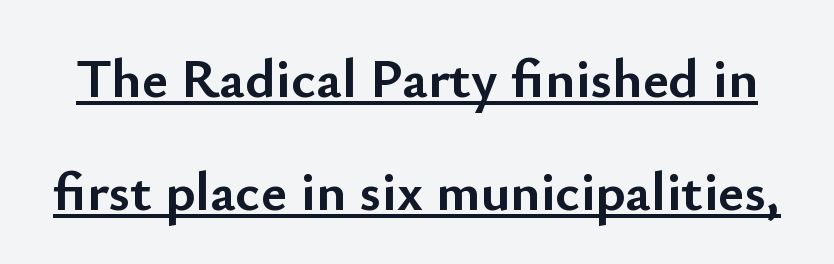
Q: Is the text bold? A: Yes.
Q: Is the text italic (slanted)? A: No, it is upright.
Q: Is the typeface a serif or a sans-serif typeface? A: Sans-serif.
Q: Is the text underlined? A: Yes.
Q: Is the spacing between letters normal or unusually wide? A: Normal.
Q: Is the spacing between lines tight, normal or loose? A: Loose.
Q: Width (condensed, normal, or wide)? A: Normal.
Q: Stroke contrast? A: Low.
Q: x-height? A: Small.
Q: Monospaced? A: No.
